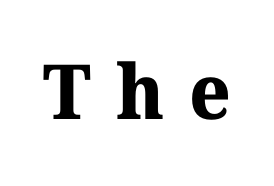
Q: Is the text bold? A: Yes.
Q: Is the text italic (slanted)? A: No, it is upright.
Q: Is the typeface a serif or a sans-serif typeface? A: Serif.
Q: Is the text underlined? A: No.
Q: Is the spacing between letters normal or unusually wide? A: Unusually wide.
Q: Width (condensed, normal, or wide)? A: Normal.
Q: Stroke contrast? A: Medium.
Q: x-height? A: Medium.
Q: Monospaced? A: No.
